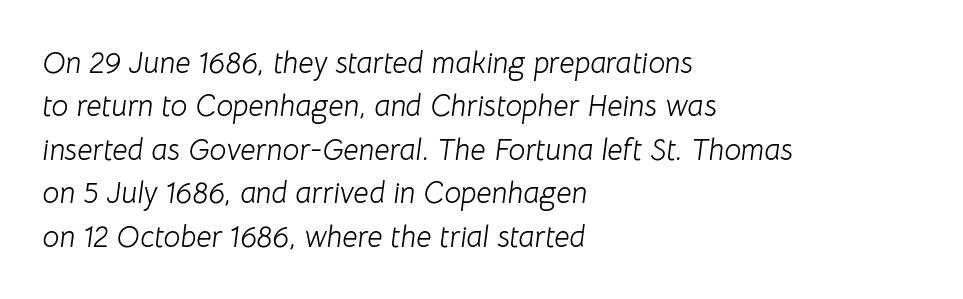
Do the characters align in a grid? No, the font is proportional. In terms of posture, this sample is oblique. Check the space under the baseline: it is left empty. No extra tracking has been applied to these lines. On a weight scale, this lands at 450 or below.
